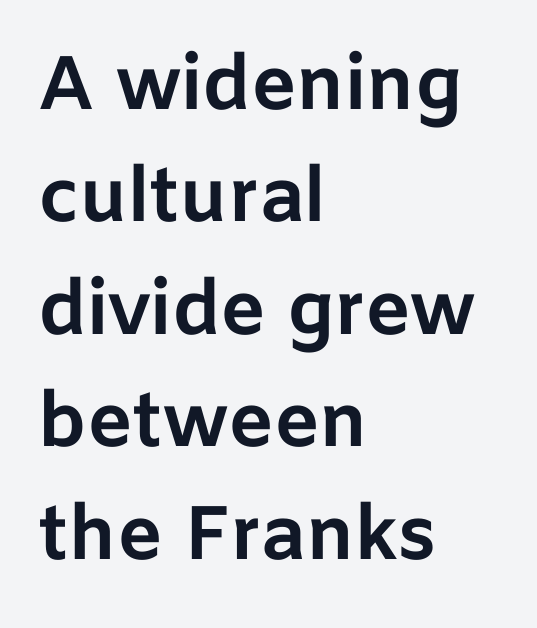
Q: Is the text bold? A: Yes.
Q: Is the text italic (slanted)? A: No, it is upright.
Q: Is the typeface a serif or a sans-serif typeface? A: Sans-serif.
Q: Is the text underlined? A: No.
Q: How is the paragraph aligned? A: Left-aligned.
Q: Is the spacing between letters normal or unusually wide? A: Normal.
Q: Is the spacing between lines tight, normal or loose? A: Normal.
Q: Width (condensed, normal, or wide)? A: Normal.
Q: Stroke contrast? A: Low.
Q: x-height? A: Medium.
Q: Monospaced? A: No.
